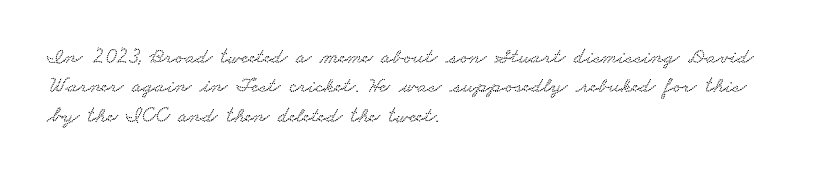
Beneath every word, the page is bare. Caption: multi-line text, flush left, ragged right. In terms of leading, this rendering sits right in the middle. This rendering leaves character spacing at its baseline value.
